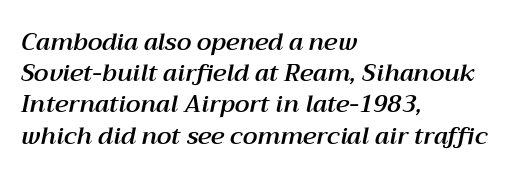
The image shows 24 px text type, italic (leaning right); set left-aligned, normal line spacing (1.3x), normal letter spacing, not underlined.
